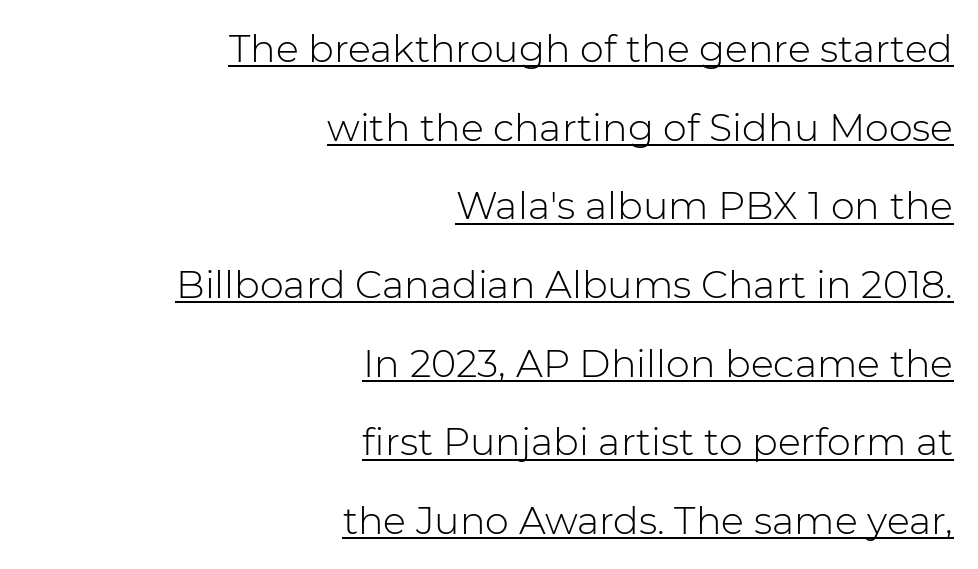
A continuous stroke trails under the words, as in a hyperlink. The face used here is proportionally spaced, like ordinary book or web type. Stems here are at most as thick as an everyday book face. The face used here is a sans, in the tradition of grotesques and geometrics.
